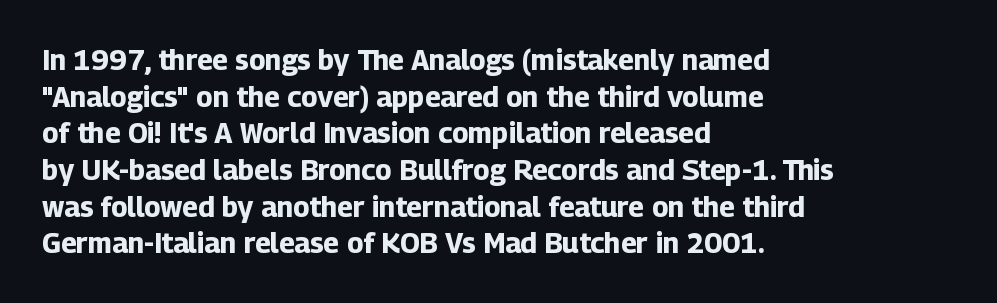
{"serif": "no", "italic": "no", "bold": "yes", "weight": "bold", "width": "normal", "stroke_contrast": "low", "x_height": "medium", "monospaced": "no", "underline": "no", "align": "left", "line_spacing": "normal", "line_spacing_ratio": 1.31, "letter_spacing": "normal", "letter_spacing_em": 0.0, "glyph_px": 28}
